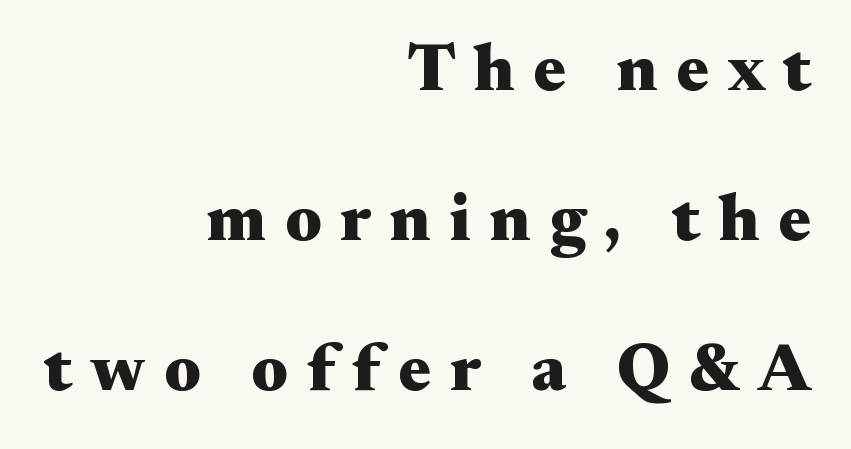
These lines carry a lot of weight — the face is fully bold. Is there much room between lines? Yes — plenty of vertical air separates them. This sample uses an upright cut, with every glyph sitting square on the baseline. Where is the straight margin? On the right. The tracking jumps out immediately: characters are airy and widely separated. A bare baseline throughout the passage.
